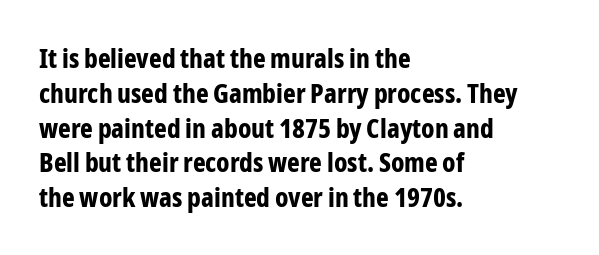
The image shows 27 px bold type, upright; set left-aligned, normal line spacing (1.29x), normal letter spacing, not underlined.
